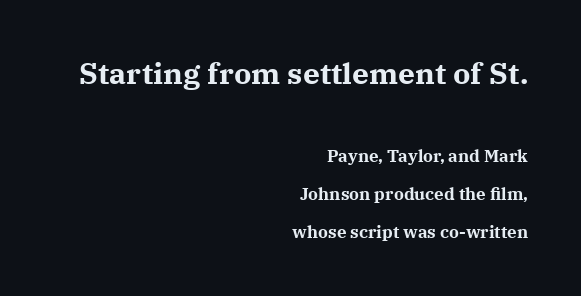
The image shows 30 px bold serif type, upright; set right-aligned, loose line spacing (2.23x), normal letter spacing, not underlined; the first (top) block is 1.76x larger; medium stroke contrast and a medium x-height.
